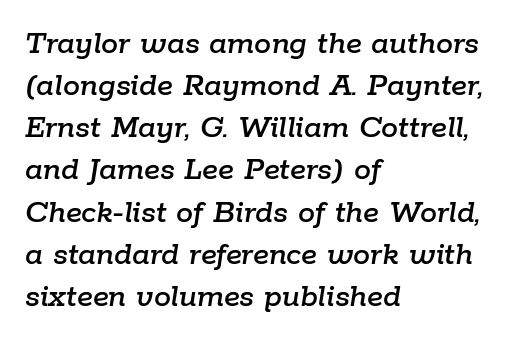
How are the letters spaced? Ordinarily, with no added tracking. A student would call this left alignment; a typographer would say flush left, rag right. There's an unmistakable incline to the writing here. Decoration check: the copy has no underline. The letters advance in unequal steps, a hallmark of proportional type.
